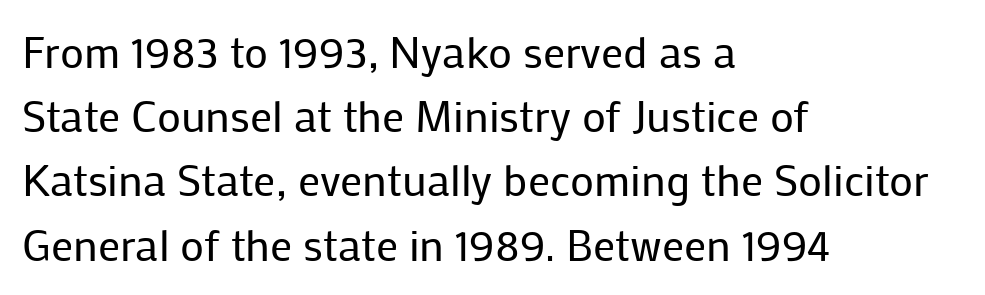
The image shows 44 px regular-weight sans-serif type, upright; set left-aligned, normal line spacing (1.46x), normal letter spacing, not underlined; low stroke contrast and a medium x-height.
